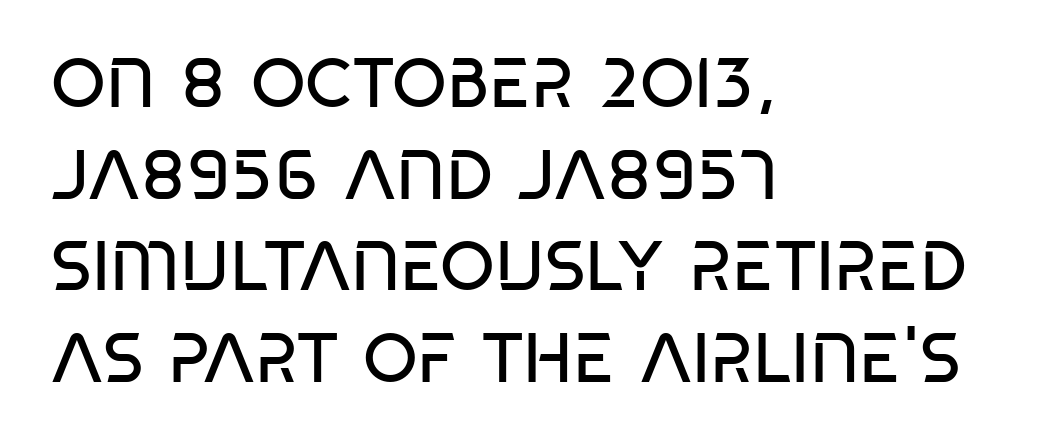
{"serif": "no", "bold": "no", "weight": "regular", "width": "condensed", "stroke_contrast": "low", "x_height": "large", "monospaced": "no", "underline": "no", "align": "left", "line_spacing": "normal", "line_spacing_ratio": 1.31, "letter_spacing": "normal", "letter_spacing_em": 0.0, "glyph_px": 70}
